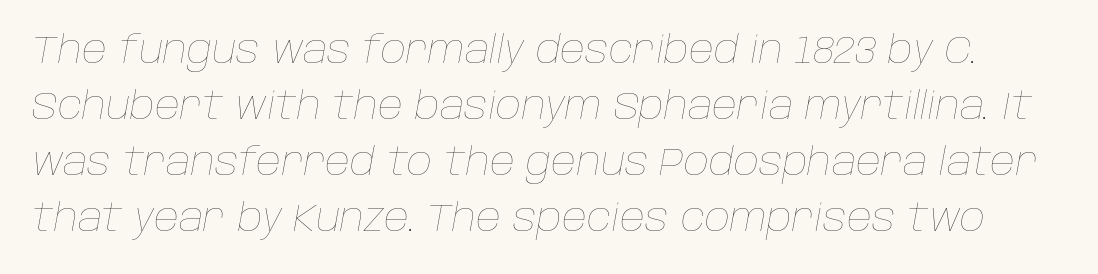
The whole block is typeset with a tilt. Think of a printed novel: that variable character pitch is what you see here. Between one letter and the next there's only the usual sliver of space. The gap between lines stays unmarked.
